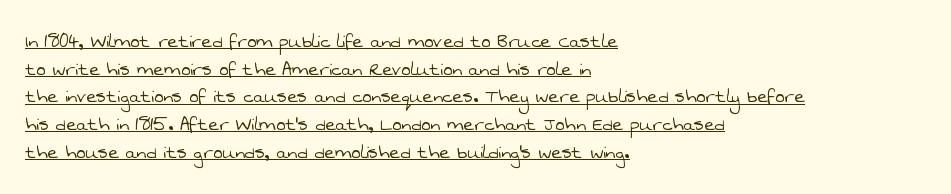
{"bold": "no", "underline": "yes", "align": "left", "line_spacing": "normal", "line_spacing_ratio": 1.26, "letter_spacing": "normal", "letter_spacing_em": 0.0, "glyph_px": 22}
